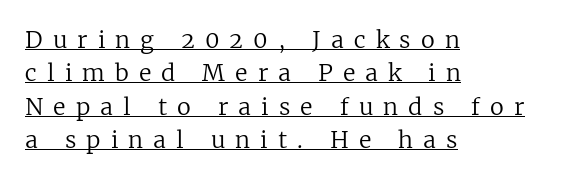
{"italic": "no", "bold": "no", "underline": "yes", "align": "left", "line_spacing": "normal", "line_spacing_ratio": 1.45, "letter_spacing": "wide", "letter_spacing_em": 0.44, "glyph_px": 23}
